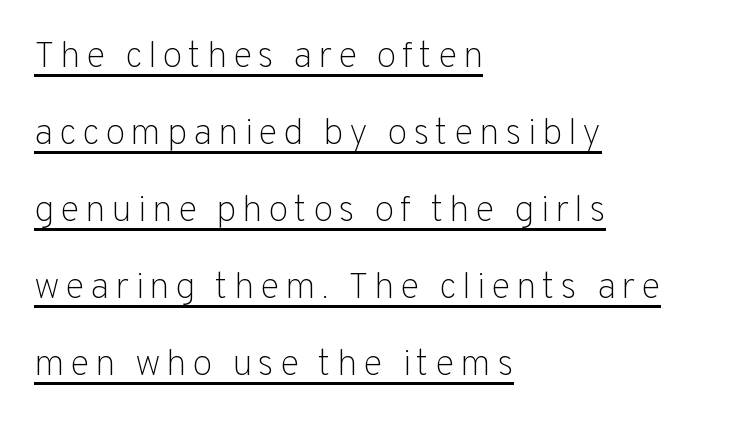
Is there any slant? The stems are plumb. On a weight scale, this lands at 450 or below. Notice how the passage keeps a crisp vertical edge on the left only. Honestly, the rows look like they've been pulled way apart. This is sans-serif lettering, the kind often seen on screens and signage.
